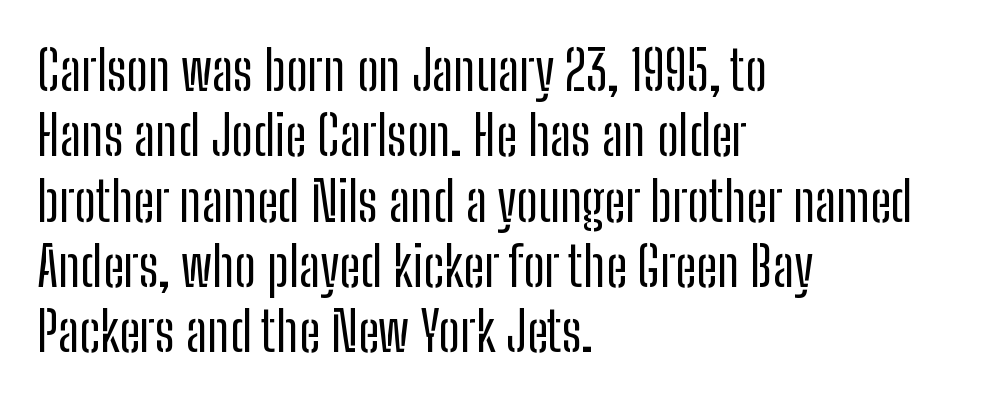
{"serif": "no", "italic": "no", "bold": "no", "weight": "regular", "width": "condensed", "stroke_contrast": "low", "x_height": "medium", "monospaced": "no", "underline": "no", "align": "left", "line_spacing_ratio": 1.21, "letter_spacing": "normal", "letter_spacing_em": 0.0, "glyph_px": 54}
